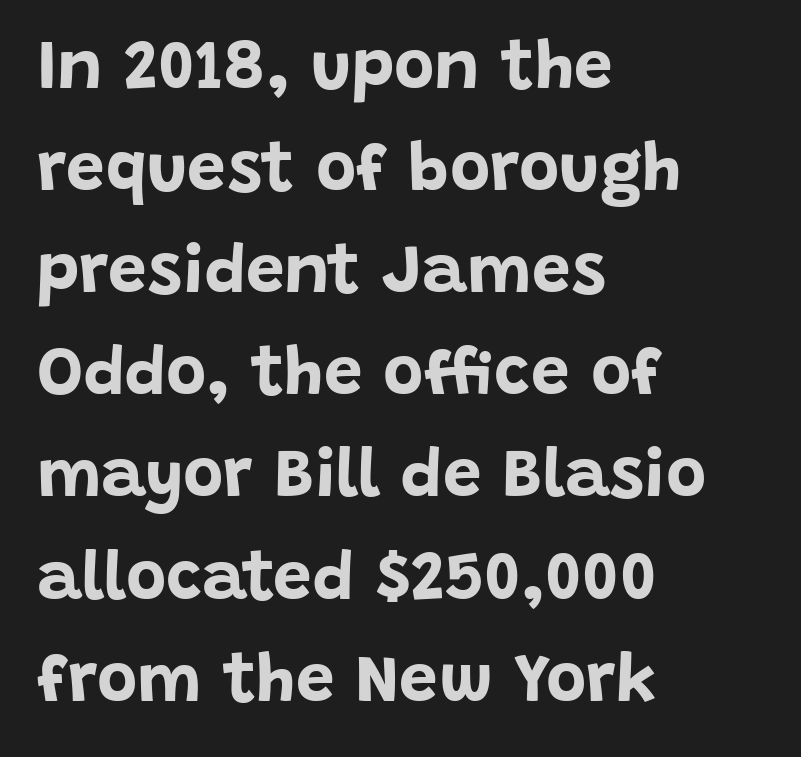
These lines keep a tight, regular rhythm from letter to letter. Every row of glyphs begins at an identical x-position on the left. Unlike a traditional serif, this face leaves its strokes unadorned. A full-strength bold gives these letters their thick strokes.
